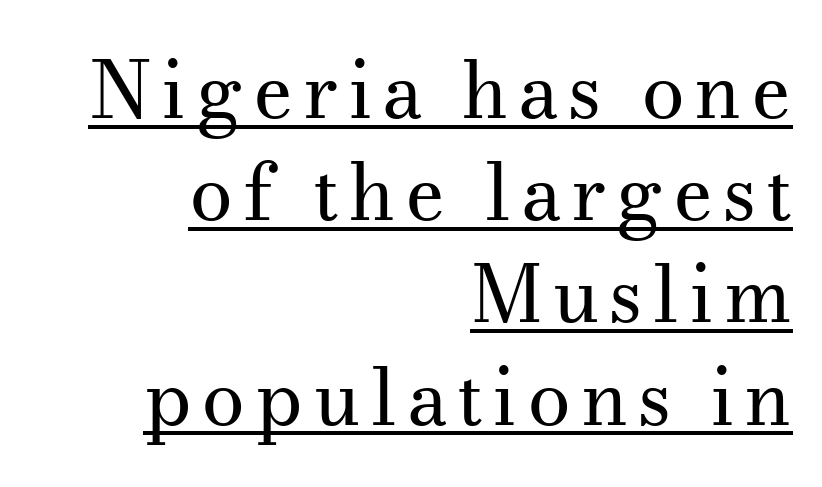
The image shows 78 px regular-weight serif type, upright; set right-aligned, normal line spacing (1.31x), underlined; medium stroke contrast and a small x-height.
